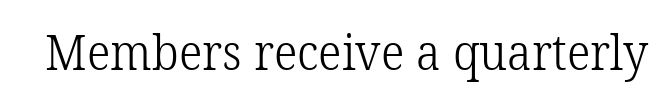
{"serif": "yes", "italic": "no", "bold": "no", "weight": "light", "width": "normal", "stroke_contrast": "low", "x_height": "medium", "monospaced": "no", "underline": "no", "letter_spacing": "normal", "letter_spacing_em": 0.0, "glyph_px": 49}
